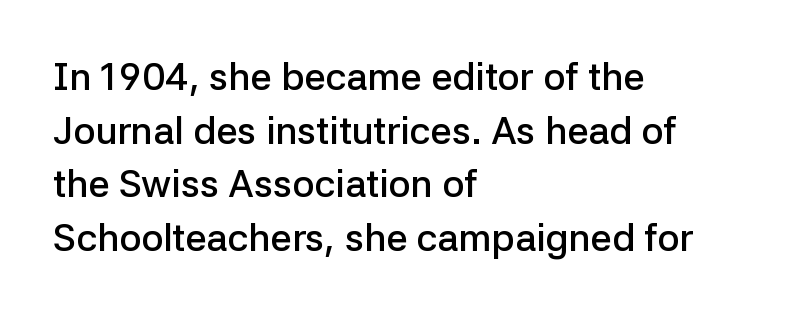
Q: Is the text bold? A: Semi-bold.
Q: Is the text italic (slanted)? A: No, it is upright.
Q: Is the typeface a serif or a sans-serif typeface? A: Sans-serif.
Q: Is the text underlined? A: No.
Q: How is the paragraph aligned? A: Left-aligned.
Q: Is the spacing between letters normal or unusually wide? A: Normal.
Q: Is the spacing between lines tight, normal or loose? A: Normal.
Q: Width (condensed, normal, or wide)? A: Normal.
Q: Stroke contrast? A: Low.
Q: x-height? A: Medium.
Q: Monospaced? A: No.
